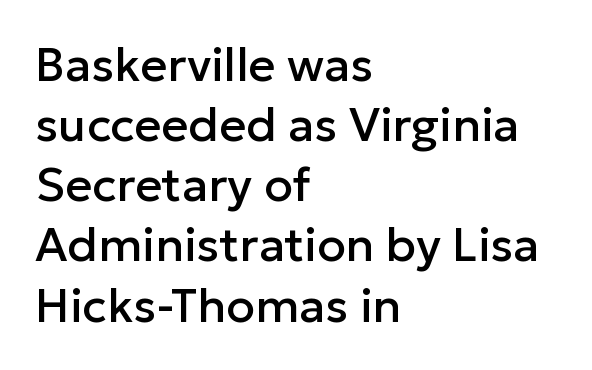
Posture: vertical. These lines are rendered in a variable-pitch font. Type style note: lacks serifs. The passage shown has conventional tracking throughout. Bare-footed words on every line.
